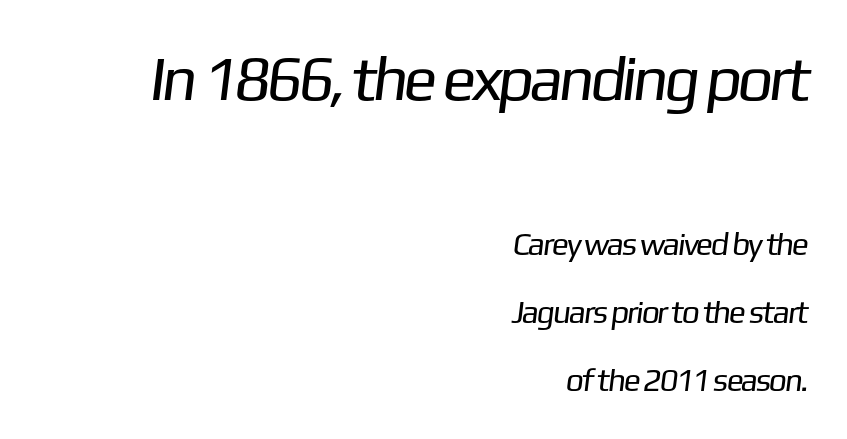
Think standard paragraph weight, or any step lighter than that. The letters carry no serifs — their stems end cleanly without finishing strokes. Look at the glyph heights: the upper group is clearly the bigger setting. Here the glyphs are tracked normally, forming tight word shapes.
